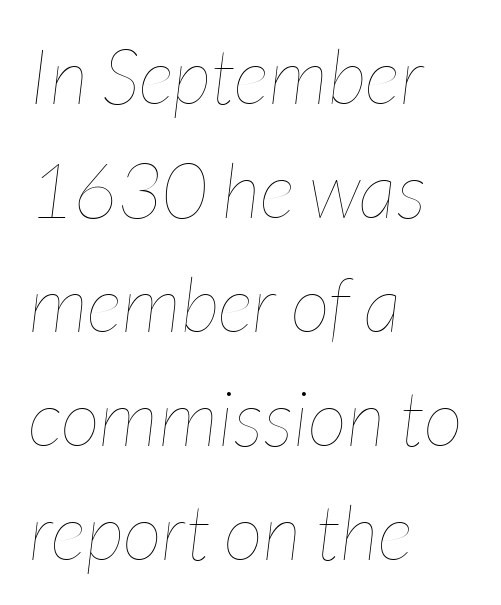
Q: Is the text bold? A: No.
Q: Is the text italic (slanted)? A: Yes, it leans right by about 7 degrees.
Q: Is the text underlined? A: No.
Q: How is the paragraph aligned? A: Left-aligned.
Q: Is the spacing between letters normal or unusually wide? A: Normal.
Q: Is the spacing between lines tight, normal or loose? A: Normal.
Q: Width (condensed, normal, or wide)? A: Condensed.
Q: Stroke contrast? A: Low.
Q: x-height? A: Medium.
Q: Monospaced? A: No.
